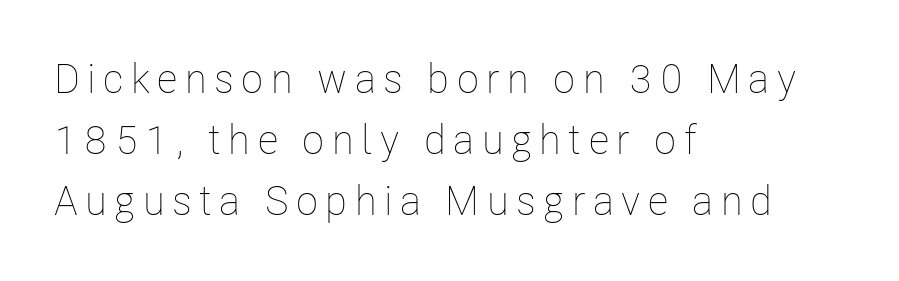
The passage shown stacks its lines at a standard gap. The strokes are not fattened; the text isn't bold. The type sits square on the baseline with zero lean. Proportional: the letters do not fall into vertical columns.
